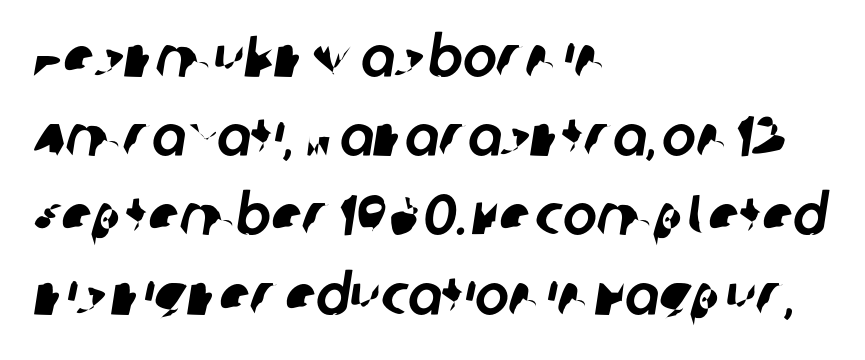
A bare baseline throughout the passage. Stroke terminals: plain, sans-serif. The rendering uses natural spacing where letterforms have individual widths. The letters sit at their default tracking, neither squeezed nor spread. The lines are quadded left.
